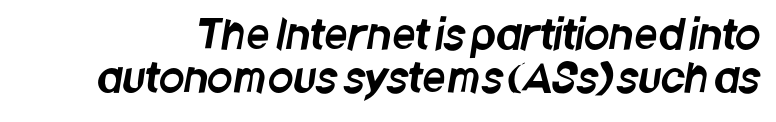
Q: Is the typeface a serif or a sans-serif typeface? A: Sans-serif.
Q: Is the text underlined? A: No.
Q: Is the spacing between letters normal or unusually wide? A: Normal.
Q: Is the spacing between lines tight, normal or loose? A: Tight.
Q: Width (condensed, normal, or wide)? A: Condensed.
Q: Stroke contrast? A: Low.
Q: x-height? A: Large.
Q: Monospaced? A: No.
